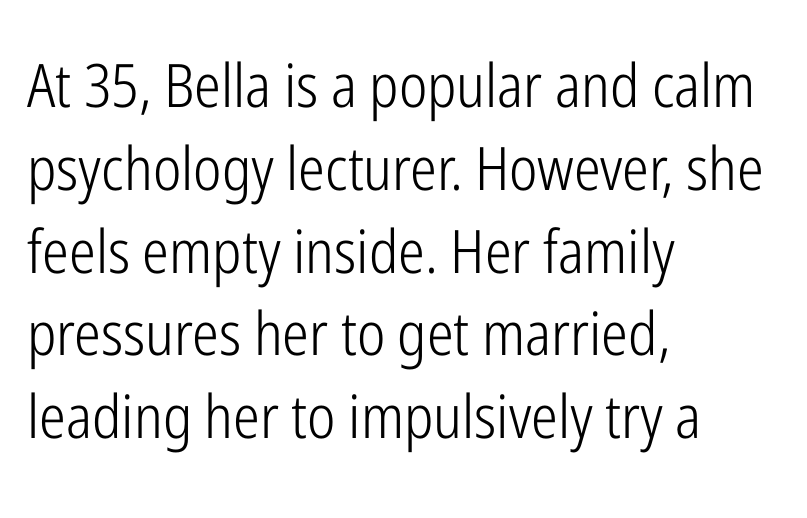
{"serif": "no", "italic": "no", "bold": "no", "weight": "light", "width": "condensed", "stroke_contrast": "low", "x_height": "medium", "monospaced": "no", "underline": "no", "align": "left", "line_spacing": "normal", "line_spacing_ratio": 1.38, "letter_spacing": "normal", "letter_spacing_em": 0.0, "glyph_px": 60}
